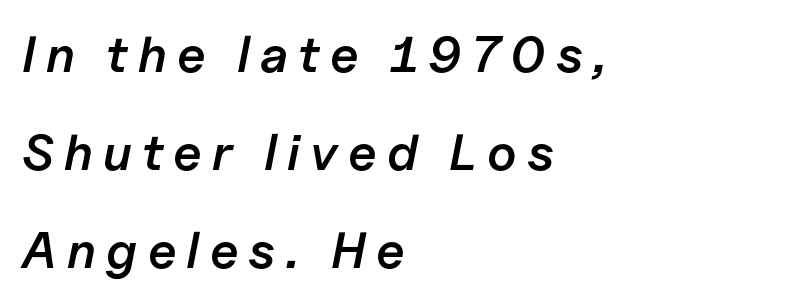
{"italic": "yes", "lean": "right", "slant_degrees": 11, "bold": "semi", "weight": "semibold", "width": "normal", "stroke_contrast": "low", "x_height": "medium", "monospaced": "no", "underline": "no", "align": "left", "line_spacing": "loose", "line_spacing_ratio": 1.92, "letter_spacing": "wide", "letter_spacing_em": 0.2, "glyph_px": 51}
